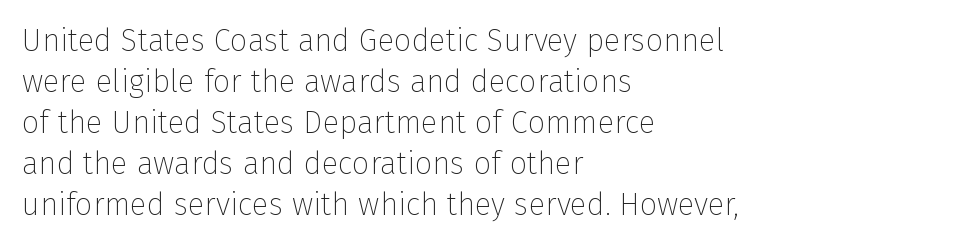
{"serif": "no", "italic": "no", "bold": "no", "weight": "thin", "width": "normal", "stroke_contrast": "low", "x_height": "medium", "monospaced": "no", "underline": "no", "align": "left", "line_spacing": "normal", "line_spacing_ratio": 1.32, "letter_spacing": "normal", "letter_spacing_em": 0.0, "glyph_px": 31}
